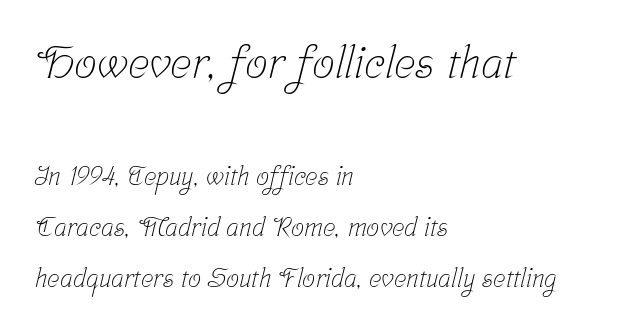
{"serif": "yes", "bold": "no", "weight": "light", "width": "condensed", "stroke_contrast": "low", "x_height": "medium", "monospaced": "no", "underline": "no", "align": "left", "line_spacing": "loose", "line_spacing_ratio": 1.97, "letter_spacing": "normal", "letter_spacing_em": 0.0, "larger_block": "first", "size_ratio": 1.73, "glyph_px": 45}
